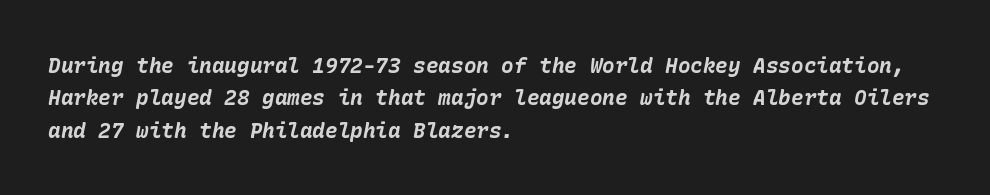
{"italic": "yes", "lean": "right", "slant_degrees": 10, "bold": "yes", "underline": "no", "align": "left", "line_spacing": "normal", "line_spacing_ratio": 1.54, "letter_spacing": "normal", "letter_spacing_em": 0.0, "glyph_px": 21}
